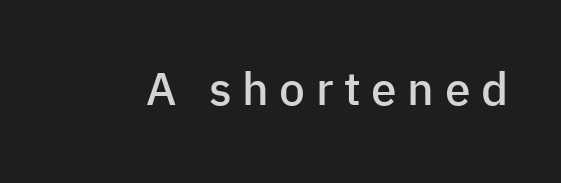
Q: Is the text bold? A: Semi-bold.
Q: Is the text italic (slanted)? A: No, it is upright.
Q: Is the typeface a serif or a sans-serif typeface? A: Sans-serif.
Q: Is the text underlined? A: No.
Q: Is the spacing between letters normal or unusually wide? A: Unusually wide.
Q: Width (condensed, normal, or wide)? A: Normal.
Q: Stroke contrast? A: Low.
Q: x-height? A: Medium.
Q: Monospaced? A: No.
